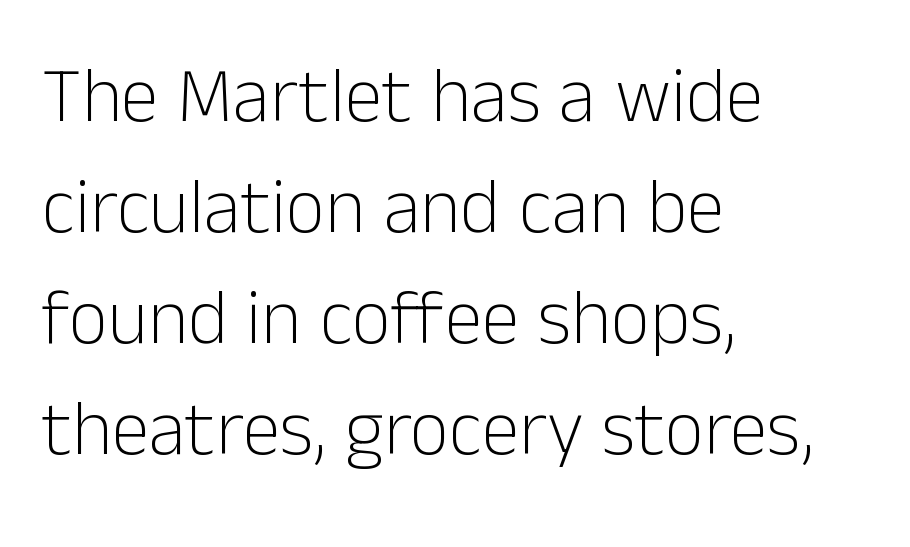
Q: Is the text bold? A: No.
Q: Is the text italic (slanted)? A: No, it is upright.
Q: Is the typeface a serif or a sans-serif typeface? A: Sans-serif.
Q: Is the text underlined? A: No.
Q: How is the paragraph aligned? A: Left-aligned.
Q: Is the spacing between letters normal or unusually wide? A: Normal.
Q: Is the spacing between lines tight, normal or loose? A: Normal.
Q: Width (condensed, normal, or wide)? A: Normal.
Q: Stroke contrast? A: Low.
Q: x-height? A: Medium.
Q: Monospaced? A: No.
